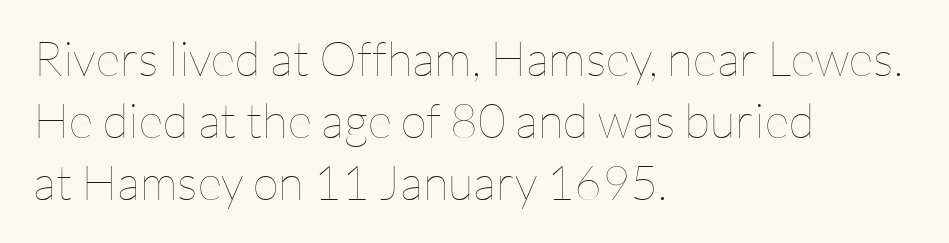
{"italic": "no", "bold": "no", "weight": "thin", "width": "normal", "stroke_contrast": "low", "x_height": "medium", "monospaced": "no", "underline": "no", "align": "left", "line_spacing": "normal", "line_spacing_ratio": 1.29, "letter_spacing": "normal", "letter_spacing_em": 0.0, "glyph_px": 48}
